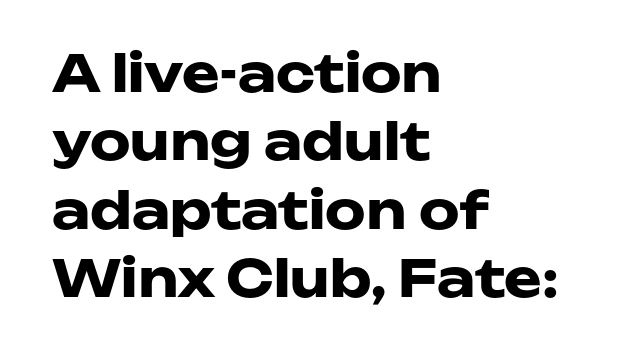
{"serif": "no", "italic": "no", "bold": "yes", "weight": "heavy", "width": "wide", "stroke_contrast": "low", "x_height": "medium", "monospaced": "no", "underline": "no", "align": "left", "line_spacing": "normal", "line_spacing_ratio": 1.34, "letter_spacing": "normal", "letter_spacing_em": 0.0, "glyph_px": 51}
